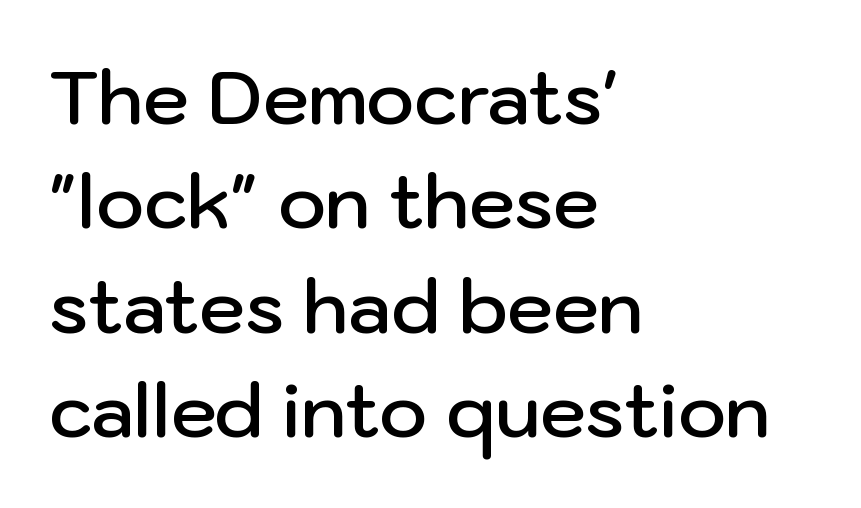
{"serif": "no", "italic": "no", "bold": "semi", "weight": "semibold", "width": "normal", "stroke_contrast": "low", "x_height": "medium", "monospaced": "no", "underline": "no", "align": "left", "line_spacing": "normal", "line_spacing_ratio": 1.43, "letter_spacing": "normal", "letter_spacing_em": 0.0, "glyph_px": 73}
